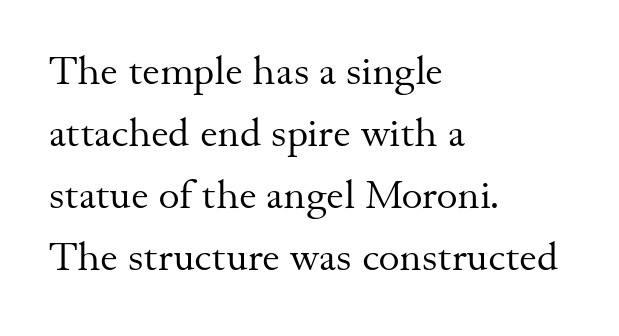
The typeface chosen for these lines features serifs. The typeface has the unassuming heft of standard copy or less. Think of a printed novel: that variable character pitch is what you see here. Honestly, the row spacing looks completely unremarkable.
